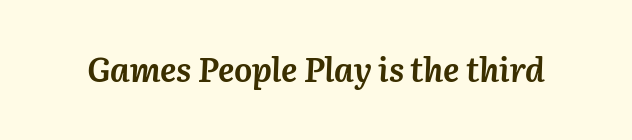
The image shows 34 px semibold type, italic (leaning right); set normal letter spacing, not underlined; medium stroke contrast and a medium x-height.
